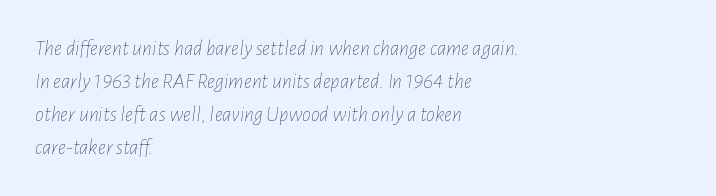
Observe the ordinary spacing: letters are neighbours, not strangers. Type without underlining. Quick note: interline space is typical. The setting favours the left margin, as ordinary paragraphs usually do. The cut favours lightness, reaching ordinary text weight at its darkest. When letters slant like this, we call the style italic.
